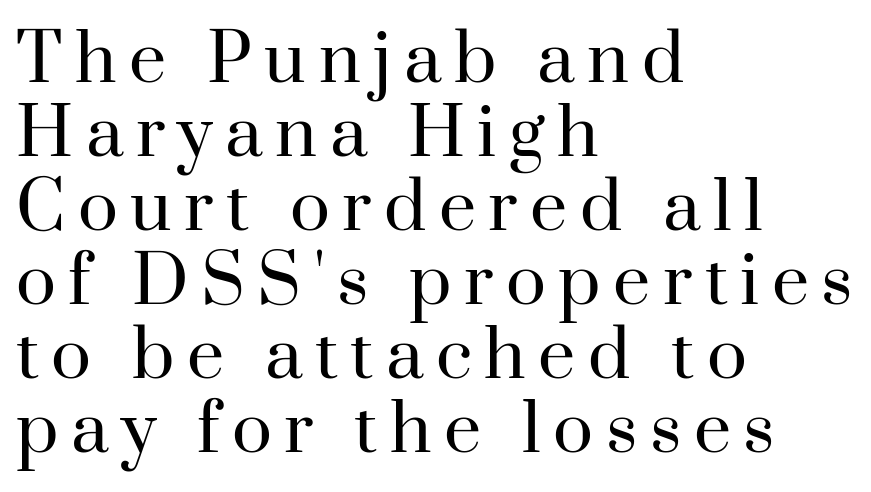
The image shows 66 px regular-weight serif type, upright; set left-aligned, tight line spacing (1.12x), not underlined; high stroke contrast and a small x-height.
